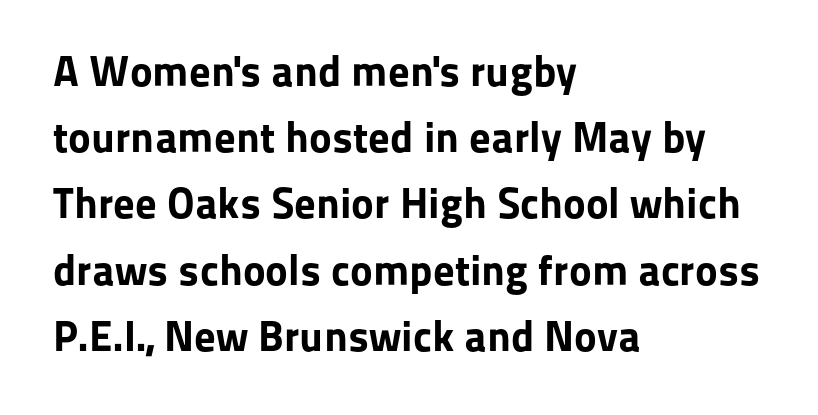
This sample uses plain, unmodified letter spacing. Short and long lines alike share a common starting point at left. Is the type bold? Yes — the strokes are clearly thick and heavy. If you measured baseline to baseline, you'd find a middling distance. Every character sits straight up, as roman type does. The words here are not underlined.
